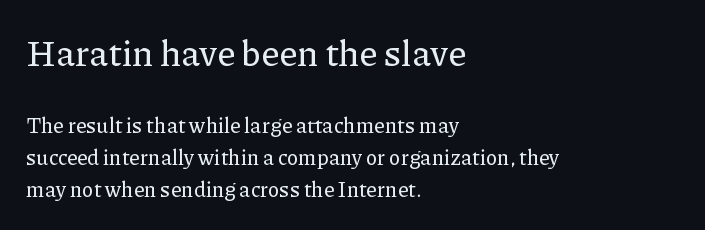
Q: Is the text italic (slanted)? A: No, it is upright.
Q: Is the typeface a serif or a sans-serif typeface? A: Serif.
Q: Is the text underlined? A: No.
Q: How is the paragraph aligned? A: Left-aligned.
Q: Is the spacing between letters normal or unusually wide? A: Normal.
Q: Is the spacing between lines tight, normal or loose? A: Normal.
Q: Which block of text is set in a larger size, the first (top) or the second (bottom)? A: The first (top) one.
Q: Width (condensed, normal, or wide)? A: Normal.
Q: Stroke contrast? A: Low.
Q: x-height? A: Medium.
Q: Monospaced? A: No.
